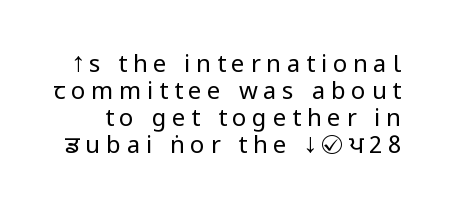
{"italic": "no", "bold": "no", "underline": "no", "line_spacing": "tight", "line_spacing_ratio": 1.13, "letter_spacing": "wide", "letter_spacing_em": 0.24, "glyph_px": 24}
